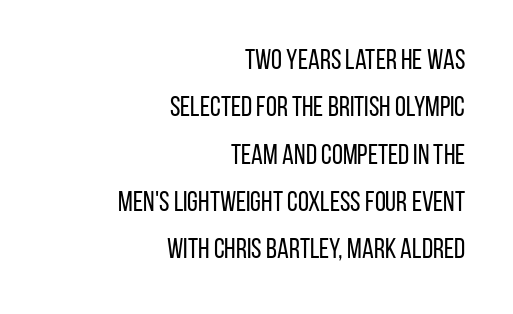
The block of text has a typical density, with ordinary space between rows. Plain, unruled lines of type. Weight: regular or lighter. Layout note: lines flush right. Tall strokes in this sample are plumb rather than angled.
